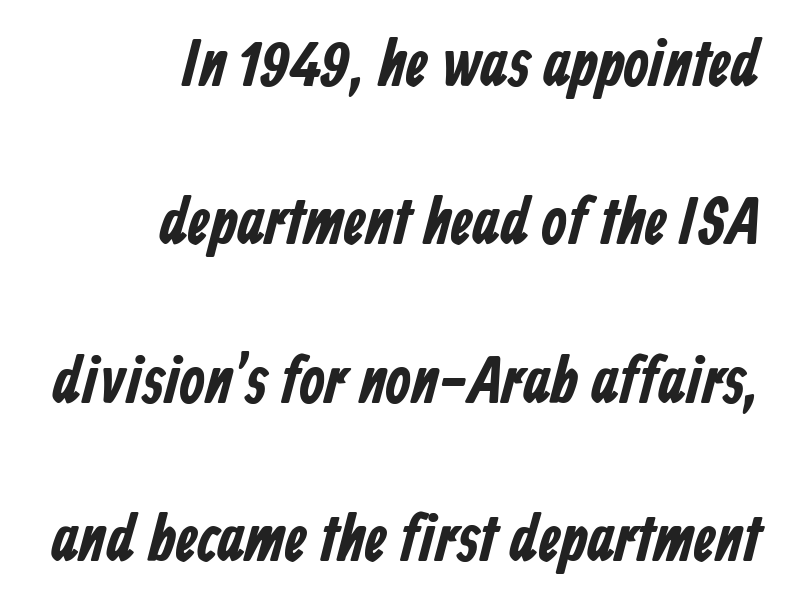
The image shows 66 px bold, condensed sans-serif type; set right-aligned, loose line spacing (2.4x), normal letter spacing, not underlined; low stroke contrast and a medium x-height.
